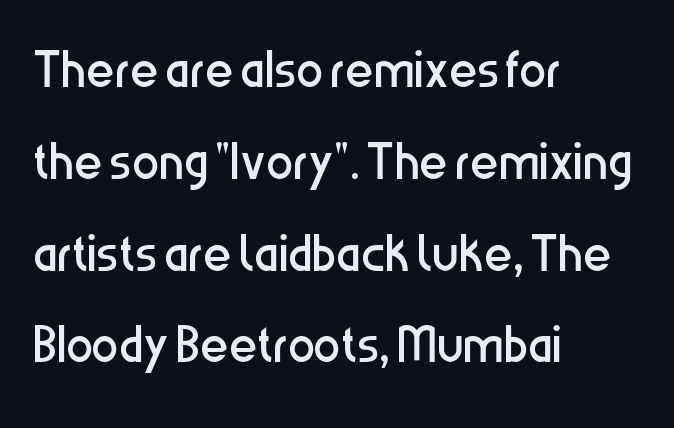
The image shows 68 px regular-weight, condensed sans-serif type, upright; set left-aligned, normal line spacing (1.35x), normal letter spacing, not underlined; low stroke contrast and a medium x-height.
